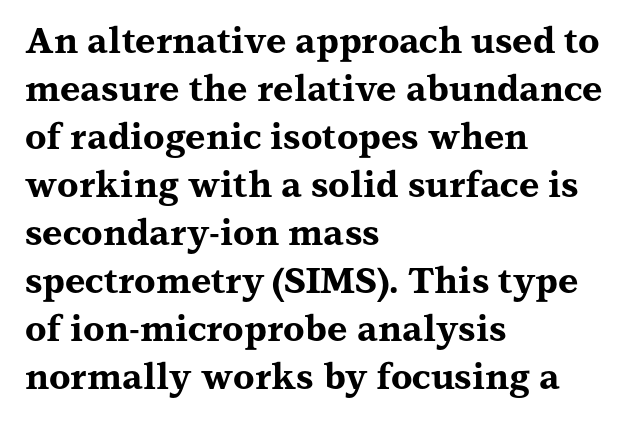
The image shows 35 px bold, wide serif type, upright; set left-aligned, normal line spacing (1.37x), normal letter spacing, not underlined; medium stroke contrast and a medium x-height.
